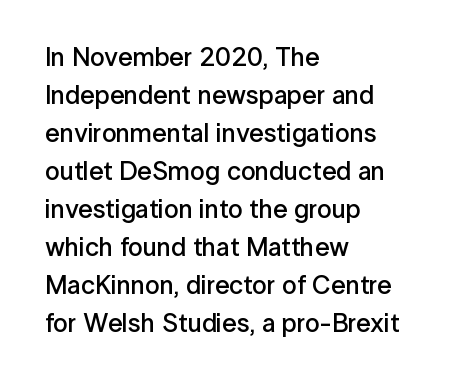
The image shows 26 px text type, upright; set left-aligned, normal line spacing (1.46x), normal letter spacing, not underlined.
